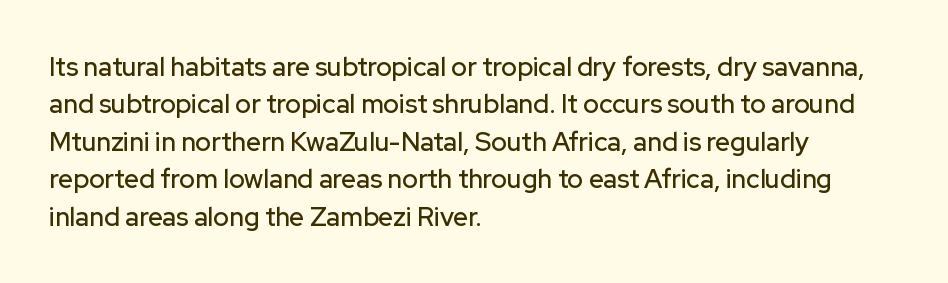
Q: Is the text italic (slanted)? A: No, it is upright.
Q: Is the text underlined? A: No.
Q: How is the paragraph aligned? A: Left-aligned.
Q: Is the spacing between letters normal or unusually wide? A: Normal.
Q: Is the spacing between lines tight, normal or loose? A: Normal.
